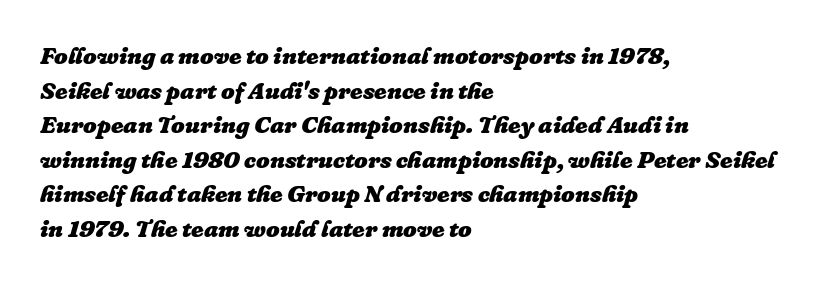
The image shows 24 px bold type, italic (leaning right); set left-aligned, normal line spacing (1.44x), normal letter spacing, not underlined.
